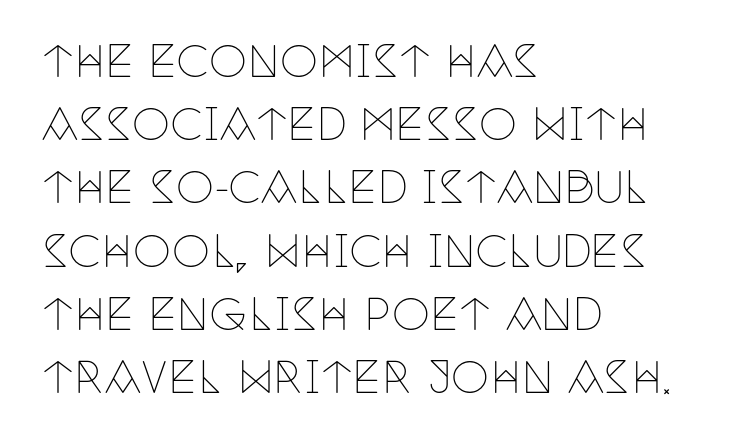
Regarding leading, the lines here are spaced in the standard way. Horizontal alignment here is leftward, the default for most running prose. Note the varied advance widths — an 'i' is clearly narrower than an 'm'. The cut favours lightness, reaching ordinary text weight at its darkest.
